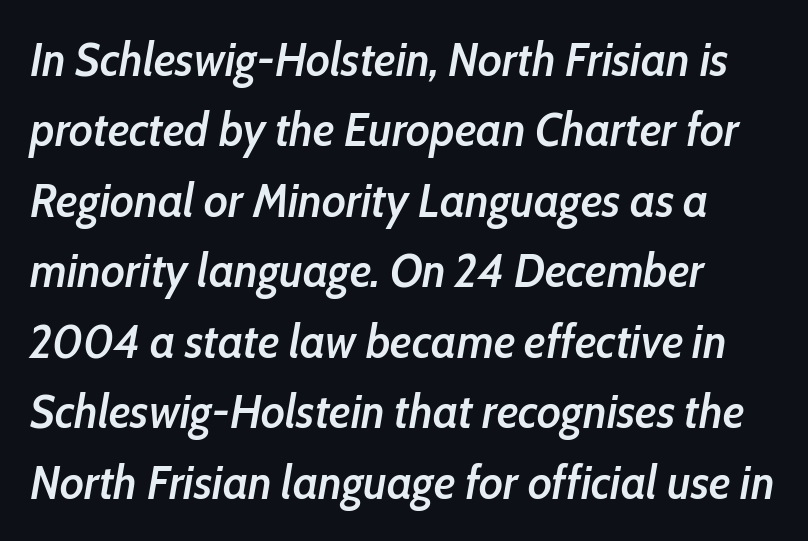
Rows of type keep a routine distance in the vertical direction. Each letter keeps its own natural width here, so spacing adapts to shape. Look at the tracking — it's just the regular setting, nothing added. Beneath every word, the page is bare. Typographic density is moderately raised because the face is semibold.
